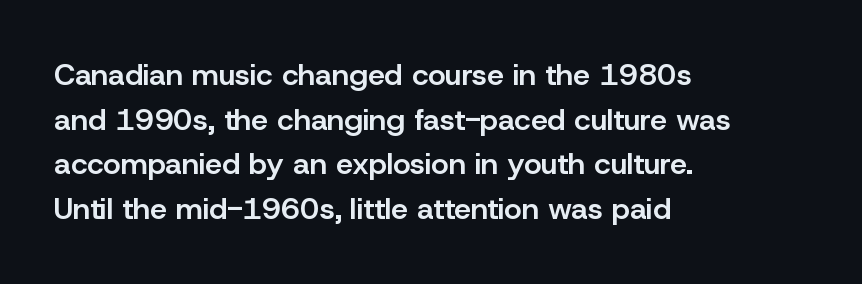
On the weight axis this lands at semibold, roughly 600. This sample keeps an unexceptional amount of space between lines. You could not count columns in this text — the font is proportionally spaced. Words float on clear page, feet unadorned.
